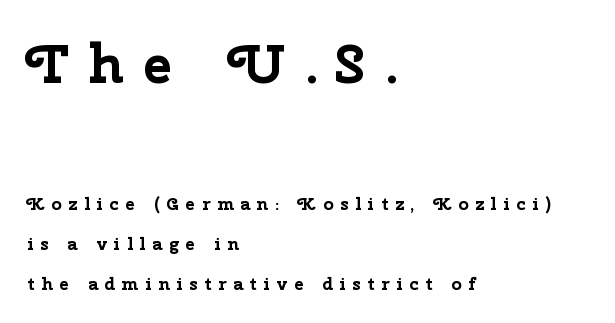
Q: Is the text bold? A: Yes.
Q: Is the text italic (slanted)? A: No, it is upright.
Q: Is the typeface a serif or a sans-serif typeface? A: Sans-serif.
Q: Is the text underlined? A: No.
Q: How is the paragraph aligned? A: Left-aligned.
Q: Is the spacing between letters normal or unusually wide? A: Unusually wide.
Q: Is the spacing between lines tight, normal or loose? A: Loose.
Q: Which block of text is set in a larger size, the first (top) or the second (bottom)? A: The first (top) one.
Q: Width (condensed, normal, or wide)? A: Normal.
Q: Stroke contrast? A: Low.
Q: x-height? A: Medium.
Q: Monospaced? A: No.
